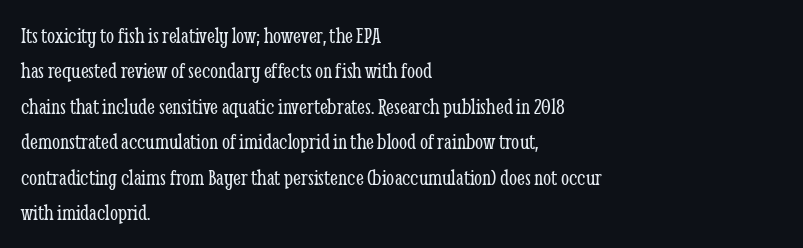
The face looks like a standard text weight, possibly lighter. Vertical strokes here are truly vertical. These lines keep a tight, regular rhythm from letter to letter. Leading matches the norm, producing a regular column. Left-aligned paragraph, ragged on the right. The space directly below the letters is spotless.
